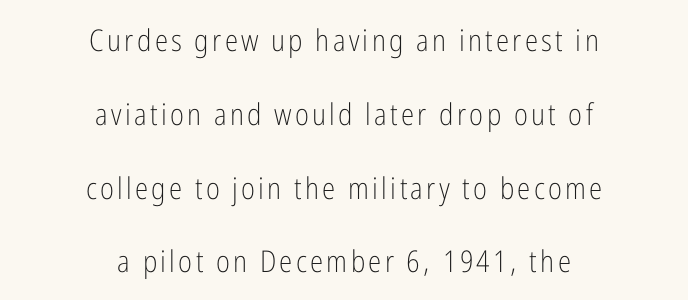
Q: Is the text bold? A: No.
Q: Is the text italic (slanted)? A: No, it is upright.
Q: Is the typeface a serif or a sans-serif typeface? A: Sans-serif.
Q: Is the text underlined? A: No.
Q: How is the paragraph aligned? A: Centered.
Q: Is the spacing between lines tight, normal or loose? A: Loose.
Q: Width (condensed, normal, or wide)? A: Condensed.
Q: Stroke contrast? A: Low.
Q: x-height? A: Medium.
Q: Monospaced? A: No.
